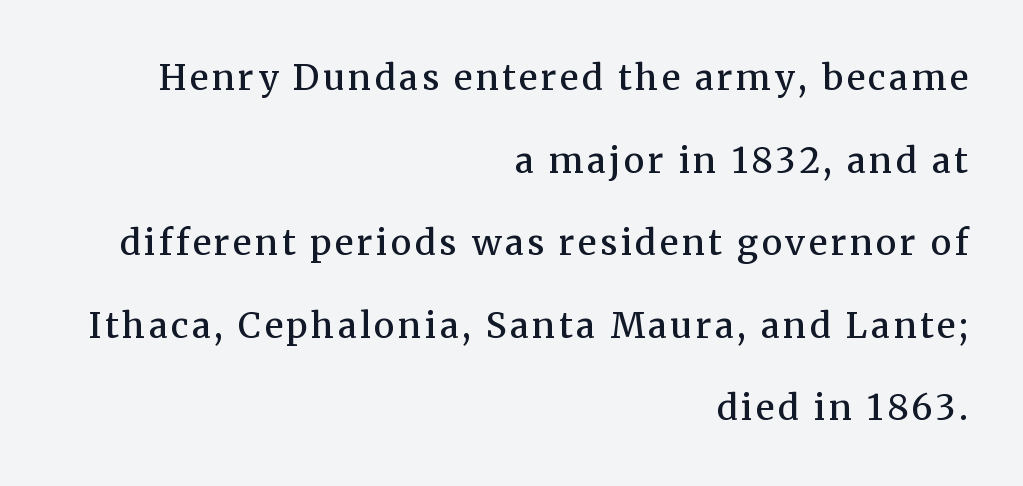
Q: Is the text bold? A: Semi-bold.
Q: Is the text italic (slanted)? A: No, it is upright.
Q: Is the typeface a serif or a sans-serif typeface? A: Serif.
Q: Is the text underlined? A: No.
Q: How is the paragraph aligned? A: Right-aligned.
Q: Is the spacing between lines tight, normal or loose? A: Loose.
Q: Width (condensed, normal, or wide)? A: Normal.
Q: Stroke contrast? A: Medium.
Q: x-height? A: Medium.
Q: Monospaced? A: No.
